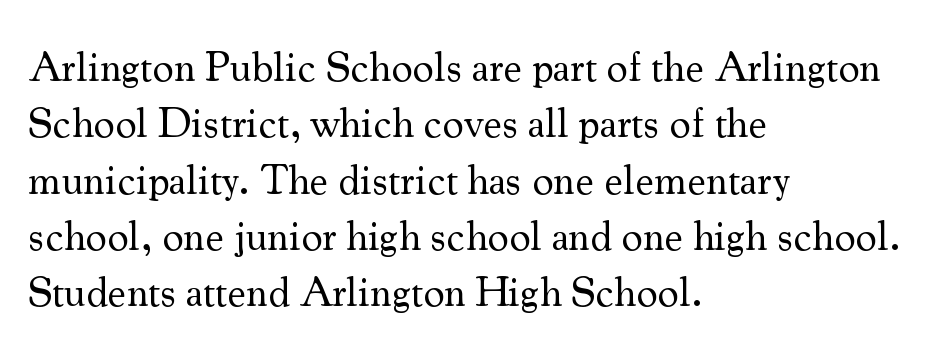
Q: Is the text bold? A: No.
Q: Is the text italic (slanted)? A: No, it is upright.
Q: Is the typeface a serif or a sans-serif typeface? A: Serif.
Q: Is the text underlined? A: No.
Q: How is the paragraph aligned? A: Left-aligned.
Q: Is the spacing between letters normal or unusually wide? A: Normal.
Q: Is the spacing between lines tight, normal or loose? A: Normal.
Q: Width (condensed, normal, or wide)? A: Normal.
Q: Stroke contrast? A: Medium.
Q: x-height? A: Small.
Q: Monospaced? A: No.
